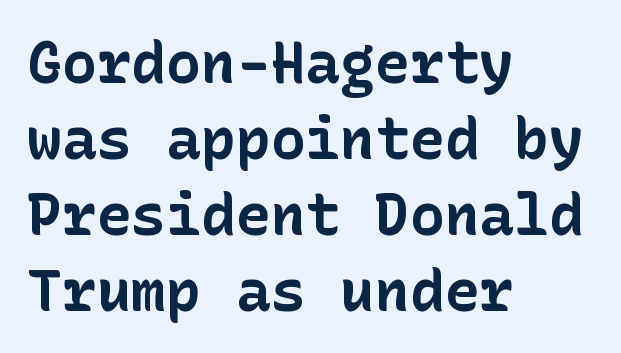
You can tell it's not italic because the verticals are truly vertical. The letters sit at their default tracking, neither squeezed nor spread. A classic flush-left, rag-right setting is used for this passage. Nope, no serifs anywhere on these letters.
